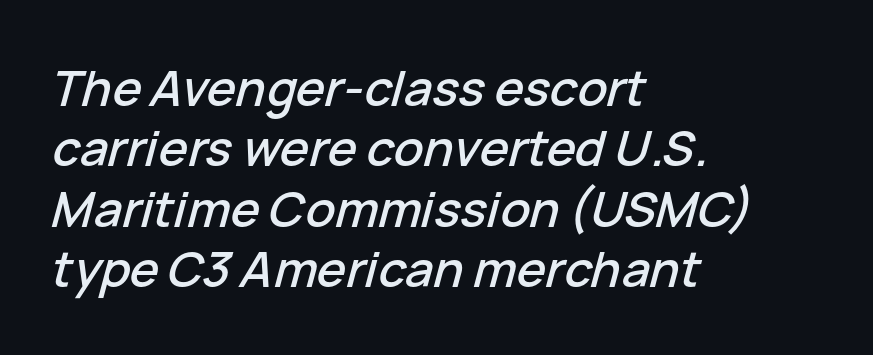
The image shows 49 px text type, italic (leaning right); set left-aligned, line spacing 1.23x, normal letter spacing, not underlined; low stroke contrast and a medium x-height.
